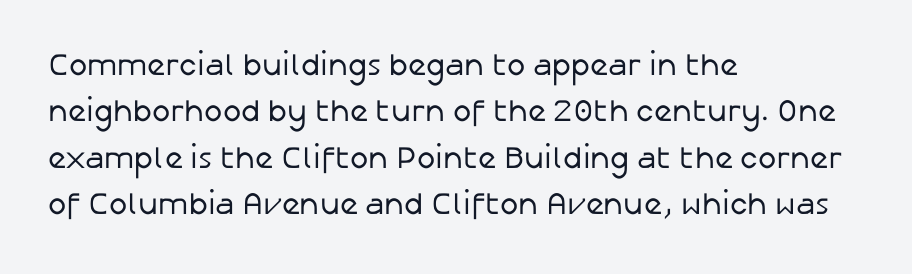
Characters remain perfectly vertical along every line. Default kerning and tracking; the words read as compact shapes. Vertically, the passage feels balanced, rows spaced as you'd expect. This sample uses a sans-serif face.
